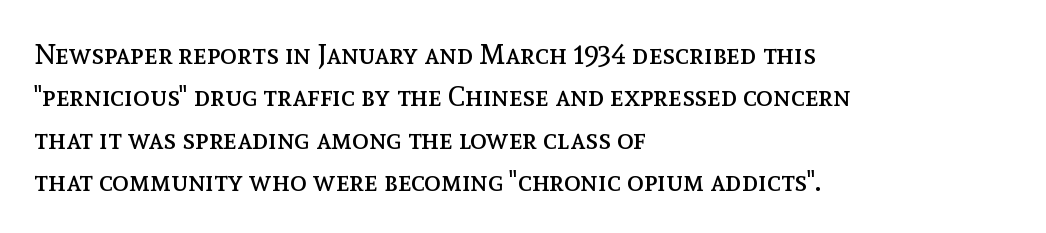
The image shows 28 px regular-weight type, upright; set left-aligned, normal line spacing (1.51x), normal letter spacing, not underlined; a medium x-height.
